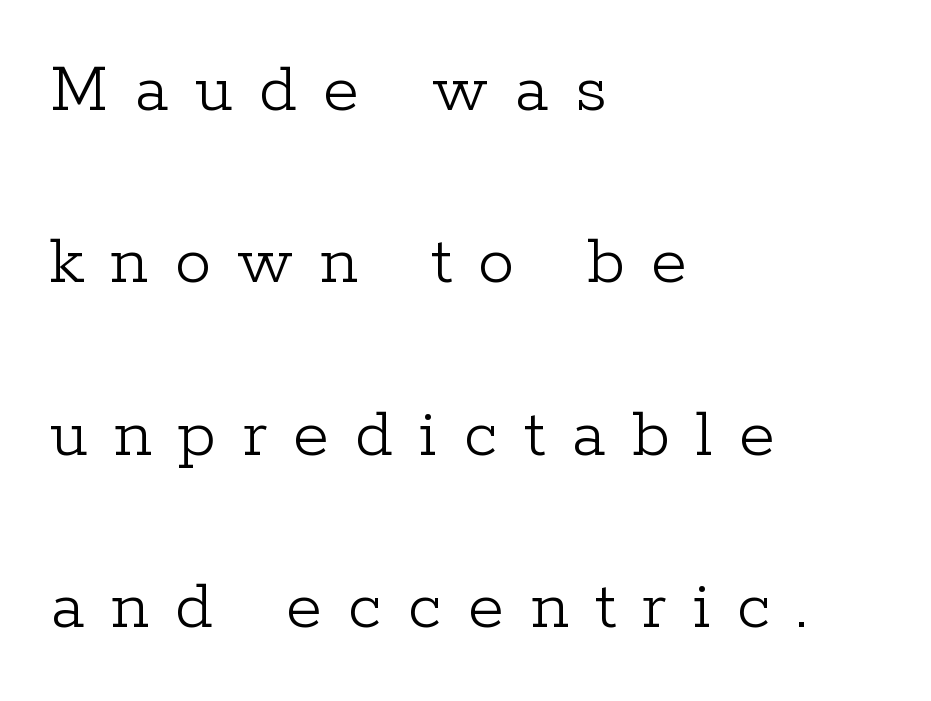
Q: Is the text bold? A: No.
Q: Is the text italic (slanted)? A: No, it is upright.
Q: Is the typeface a serif or a sans-serif typeface? A: Serif.
Q: Is the text underlined? A: No.
Q: How is the paragraph aligned? A: Left-aligned.
Q: Is the spacing between letters normal or unusually wide? A: Unusually wide.
Q: Is the spacing between lines tight, normal or loose? A: Loose.
Q: Width (condensed, normal, or wide)? A: Normal.
Q: Stroke contrast? A: Low.
Q: x-height? A: Medium.
Q: Monospaced? A: No.
